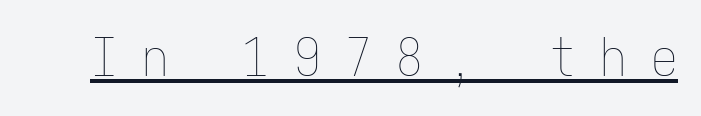
{"italic": "no", "bold": "no", "weight": "thin", "width": "condensed", "stroke_contrast": "low", "x_height": "medium", "monospaced": "yes", "underline": "yes", "letter_spacing": "wide", "letter_spacing_em": 0.46, "glyph_px": 53}
